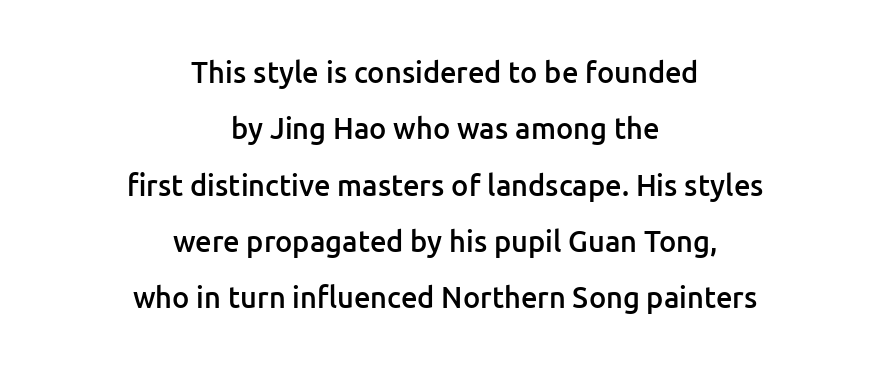
A somewhat darkened texture: the type is semibold rather than bold. Rule under the text: the space is simply empty. Vertically, the passage feels expansive, rows floating well apart. Here the glyphs are tracked normally, forming tight word shapes. These lines are centered, leaving both edges ragged. Check where the strokes stop: nothing finishes them off — pure sans.
